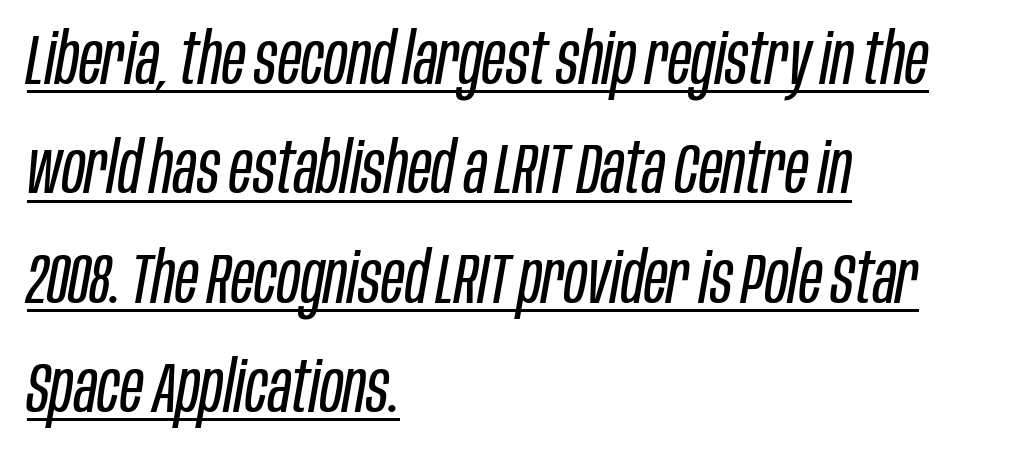
The sample's only ornament is a line tracing under the words. The face used here is rendered with its standard letterfit. Do the characters align in a grid? No, the font is proportional. The strokes carry an ordinary text weight at most.
